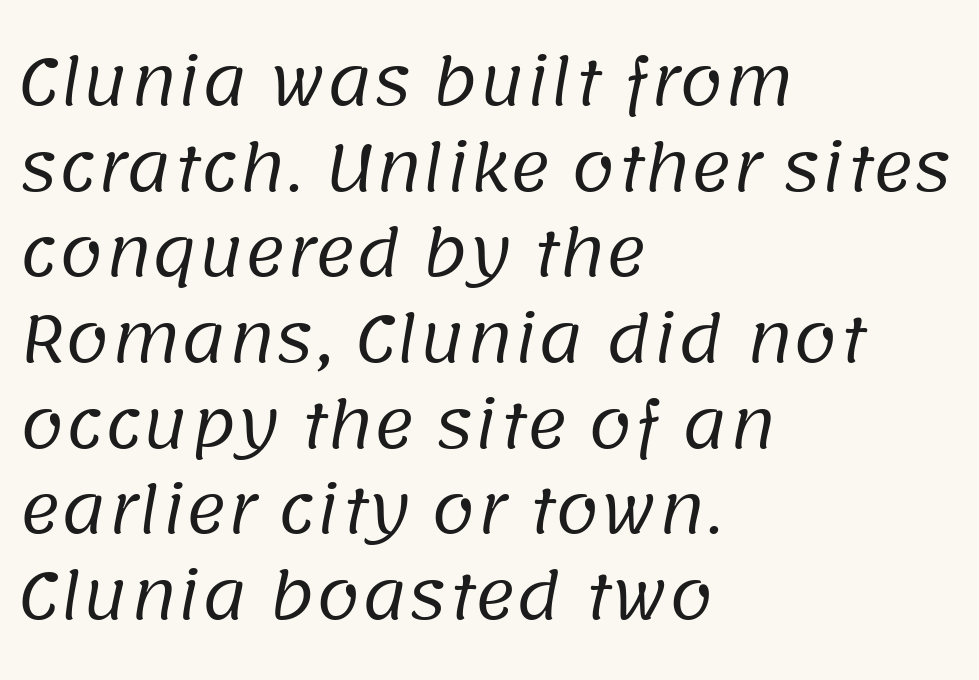
The image shows 63 px regular-weight sans-serif type; set left-aligned, normal line spacing (1.36x), normal letter spacing, not underlined; low stroke contrast and a large x-height.
